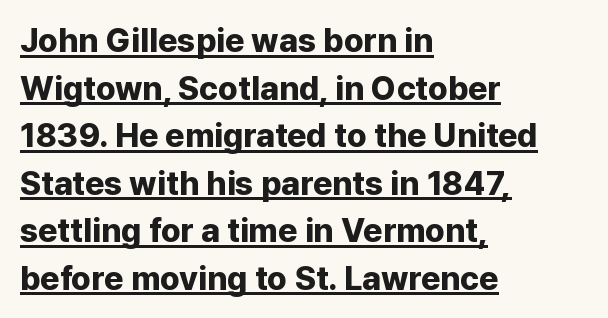
On the weight axis this lands at bold, roughly 700. The block of text has a typical density, with ordinary space between rows. Underlined type. Designer's note — italics off, roman on.
